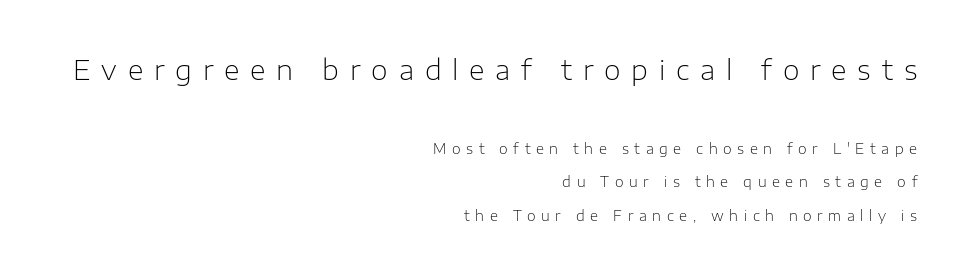
Q: Is the text bold? A: No.
Q: Is the text italic (slanted)? A: No, it is upright.
Q: Is the text underlined? A: No.
Q: How is the paragraph aligned? A: Right-aligned.
Q: Is the spacing between letters normal or unusually wide? A: Unusually wide.
Q: Is the spacing between lines tight, normal or loose? A: Loose.
Q: Which block of text is set in a larger size, the first (top) or the second (bottom)? A: The first (top) one.
